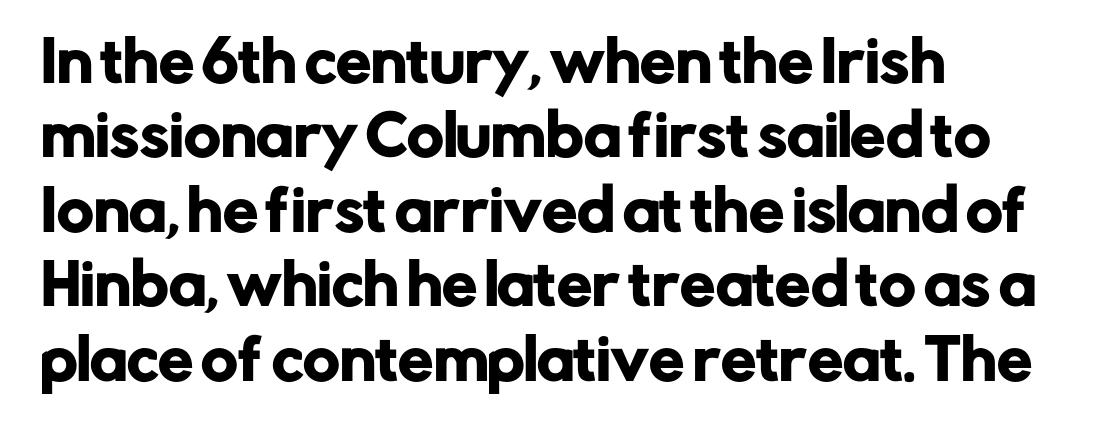
You can tell from the bare stems that sans-serif type was used. Has an underline been added? It has not. Each word holds together tightly as a unit, with standard inter-letter gaps. When letters stand straight like this, we call the style roman or upright. A typesetter would call this proportional, since set widths differ per character. Every row of glyphs begins at an identical x-position on the left.
